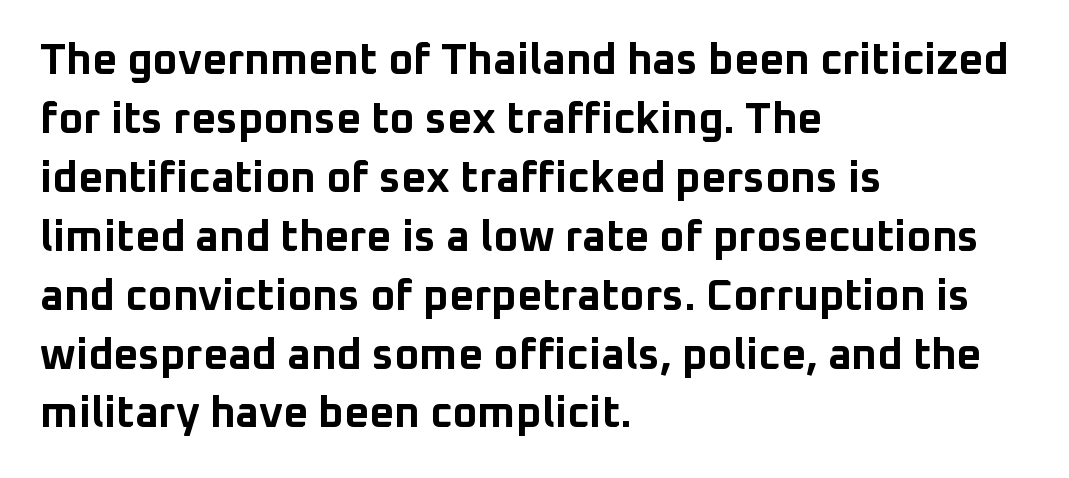
In terms of posture, this sample is upright. Check under the words: just untouched page. Check where the strokes stop: nothing finishes them off — pure sans. Compared with typical paragraphs, the rows here are spaced about the same. Caption: multi-line text, flush left, ragged right. The face used here is rendered with its standard letterfit.
